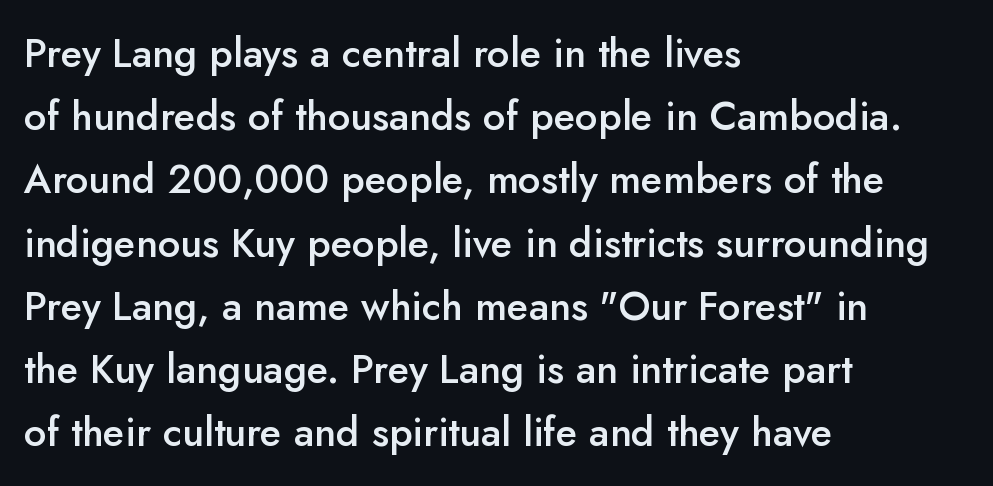
This is sans-serif lettering, the kind often seen on screens and signage. The typesetting leans somewhat heavy: a semibold. Visually the block forms a straight wall on the left and a jagged coastline on the right. These lines keep a tight, regular rhythm from letter to letter.
